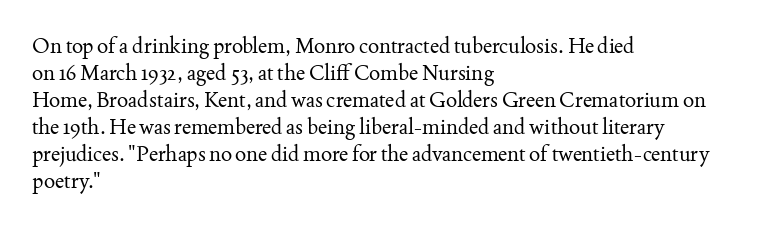
Q: Is the text bold? A: No.
Q: Is the text italic (slanted)? A: No, it is upright.
Q: Is the text underlined? A: No.
Q: How is the paragraph aligned? A: Left-aligned.
Q: Is the spacing between letters normal or unusually wide? A: Normal.
Q: Is the spacing between lines tight, normal or loose? A: Normal.
